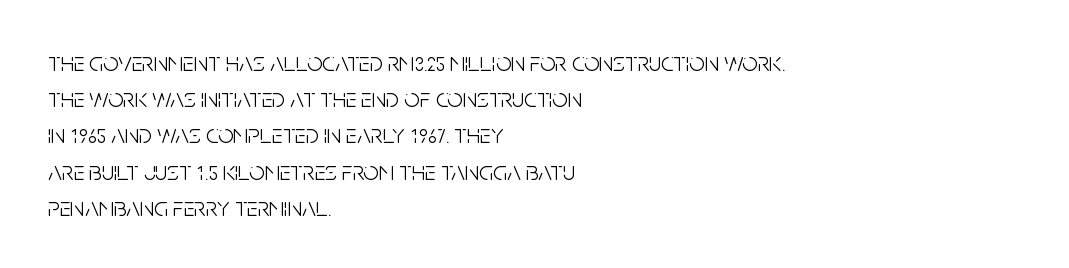
{"italic": "no", "bold": "no", "underline": "no", "align": "left", "line_spacing": "normal", "line_spacing_ratio": 1.34, "letter_spacing": "normal", "letter_spacing_em": 0.0, "glyph_px": 27}
